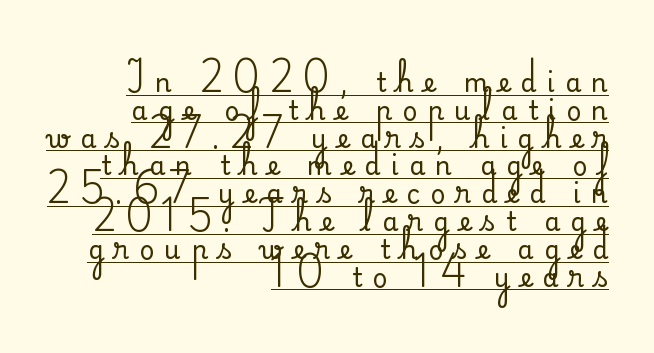
Q: Is the text italic (slanted)? A: No, it is upright.
Q: Is the text underlined? A: Yes.
Q: How is the paragraph aligned? A: Right-aligned.
Q: Is the spacing between letters normal or unusually wide? A: Unusually wide.
Q: Is the spacing between lines tight, normal or loose? A: Tight.
